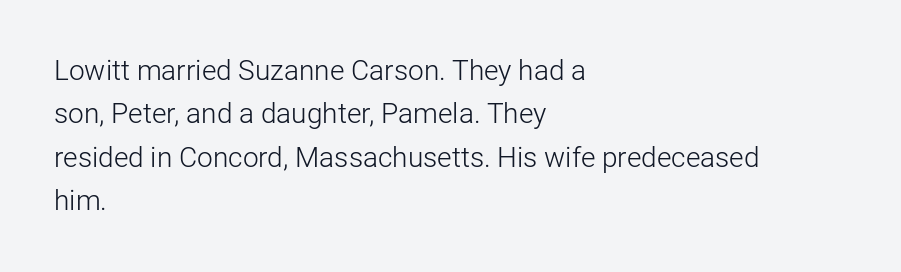
{"serif": "no", "italic": "no", "bold": "no", "weight": "light", "width": "normal", "stroke_contrast": "low", "x_height": "medium", "monospaced": "no", "underline": "no", "align": "left", "line_spacing": "normal", "line_spacing_ratio": 1.55, "letter_spacing": "normal", "letter_spacing_em": 0.0, "glyph_px": 28}
